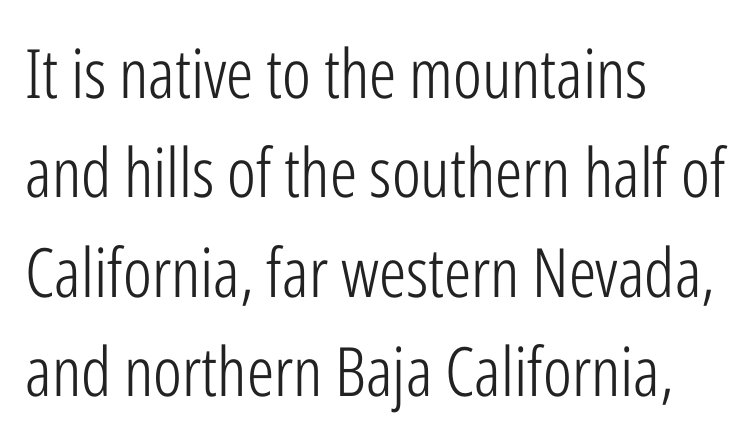
Q: Is the text bold? A: No.
Q: Is the text italic (slanted)? A: No, it is upright.
Q: Is the typeface a serif or a sans-serif typeface? A: Sans-serif.
Q: Is the text underlined? A: No.
Q: How is the paragraph aligned? A: Left-aligned.
Q: Is the spacing between letters normal or unusually wide? A: Normal.
Q: Is the spacing between lines tight, normal or loose? A: Normal.
Q: Width (condensed, normal, or wide)? A: Condensed.
Q: Stroke contrast? A: Low.
Q: x-height? A: Medium.
Q: Monospaced? A: No.
